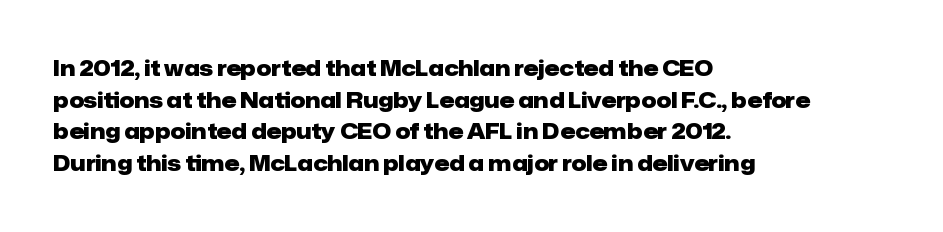
This is roman type, the default non-slanted kind. Observe the ordinary spacing: letters are neighbours, not strangers. The space between consecutive lines is moderate. Leftover space on each line is placed entirely after the last word. The string is rendered with underlining switched off. What weight is shown? A full bold with thick strokes.
